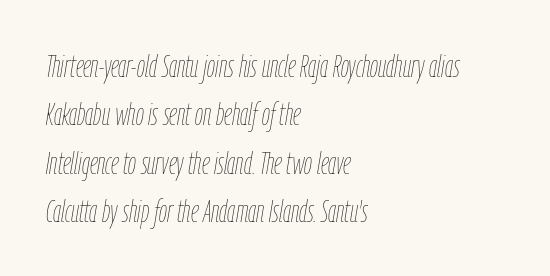
{"italic": "yes", "lean": "right", "slant_degrees": 9, "bold": "no", "weight": "thin", "width": "condensed", "stroke_contrast": "low", "x_height": "medium", "monospaced": "no", "underline": "no", "align": "left", "line_spacing": "normal", "line_spacing_ratio": 1.51, "letter_spacing": "normal", "letter_spacing_em": 0.0, "glyph_px": 32}
